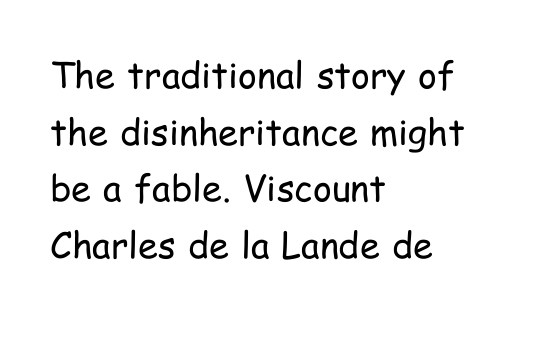
Q: Is the text bold? A: No.
Q: Is the text italic (slanted)? A: No, it is upright.
Q: Is the typeface a serif or a sans-serif typeface? A: Sans-serif.
Q: Is the text underlined? A: No.
Q: How is the paragraph aligned? A: Left-aligned.
Q: Is the spacing between letters normal or unusually wide? A: Normal.
Q: Is the spacing between lines tight, normal or loose? A: Normal.
Q: Width (condensed, normal, or wide)? A: Condensed.
Q: Stroke contrast? A: Low.
Q: x-height? A: Medium.
Q: Monospaced? A: No.
